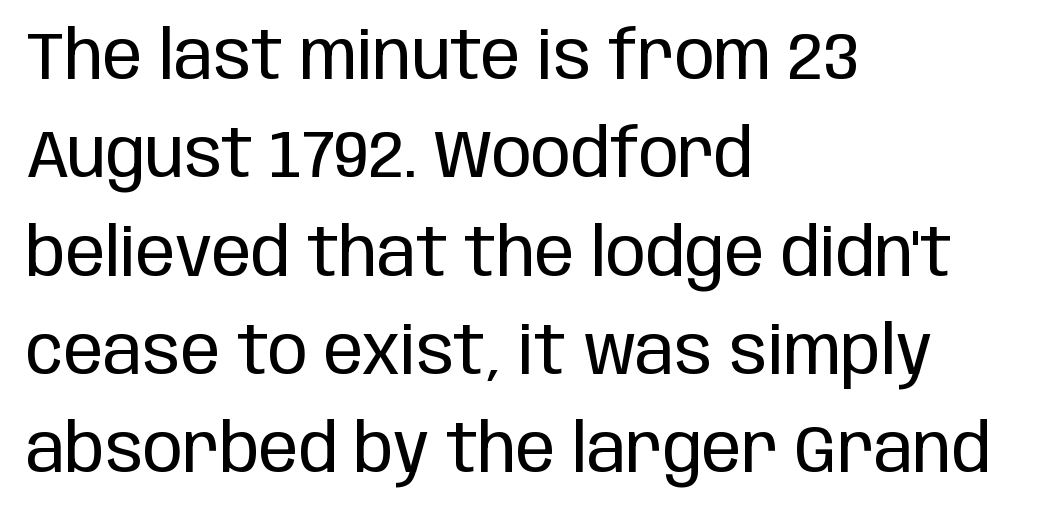
No italicization has been applied; the sample stays upright. The face used here is proportionally spaced, like ordinary book or web type. Only glyphs here, with clear space below each row. This sample keeps an unexceptional amount of space between lines.
